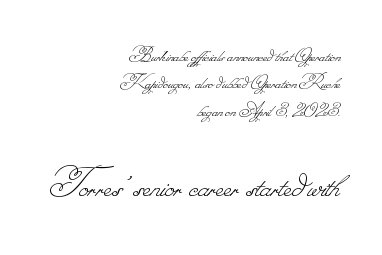
Q: Is the text bold? A: No.
Q: Is the text underlined? A: No.
Q: How is the paragraph aligned? A: Right-aligned.
Q: Is the spacing between letters normal or unusually wide? A: Normal.
Q: Is the spacing between lines tight, normal or loose? A: Normal.
Q: Which block of text is set in a larger size, the first (top) or the second (bottom)? A: The second (bottom) one.
Q: Width (condensed, normal, or wide)? A: Normal.
Q: Stroke contrast? A: Low.
Q: Monospaced? A: No.
